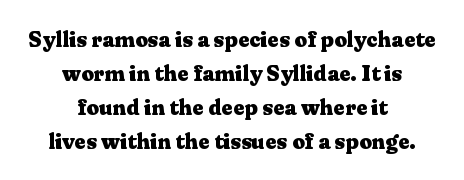
{"italic": "no", "bold": "yes", "underline": "no", "align": "center", "line_spacing": "normal", "line_spacing_ratio": 1.54, "letter_spacing": "normal", "letter_spacing_em": 0.0, "glyph_px": 22}
